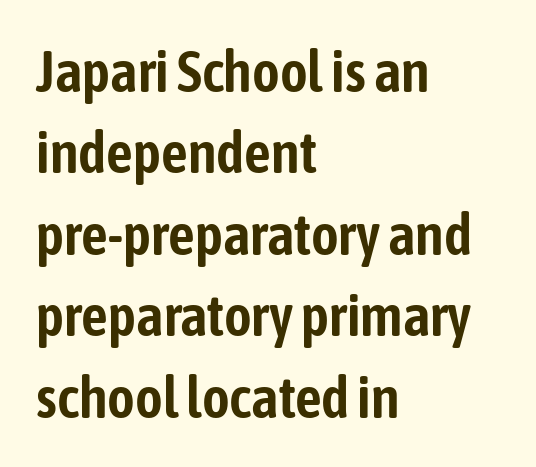
One-word summary of the alignment: left. A typesetter would label this face a sans. Character widths vary here, with narrow letters taking less room than wide ones. This sample uses an upright cut, with every glyph sitting square on the baseline.
